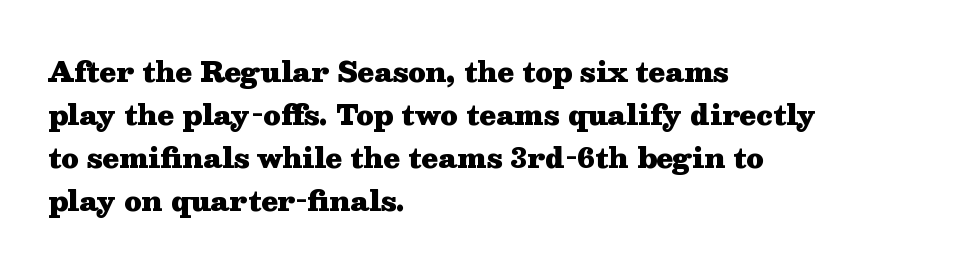
{"italic": "no", "bold": "yes", "underline": "no", "align": "left", "line_spacing": "normal", "line_spacing_ratio": 1.59, "letter_spacing": "normal", "letter_spacing_em": 0.0, "glyph_px": 27}
